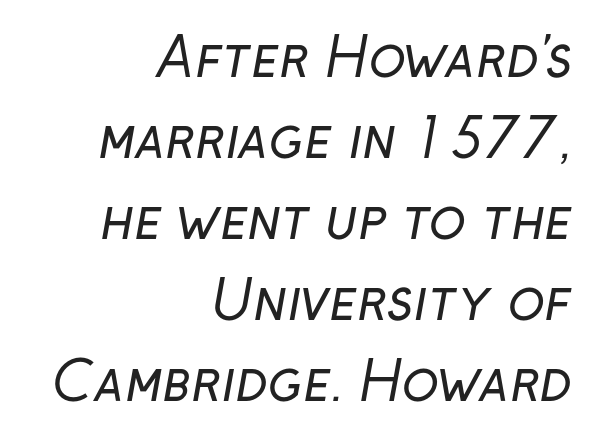
{"serif": "no", "bold": "no", "weight": "regular", "width": "normal", "stroke_contrast": "low", "x_height": "medium", "monospaced": "no", "underline": "no", "align": "right", "line_spacing": "normal", "line_spacing_ratio": 1.5, "letter_spacing": "normal", "letter_spacing_em": 0.0, "glyph_px": 54}
